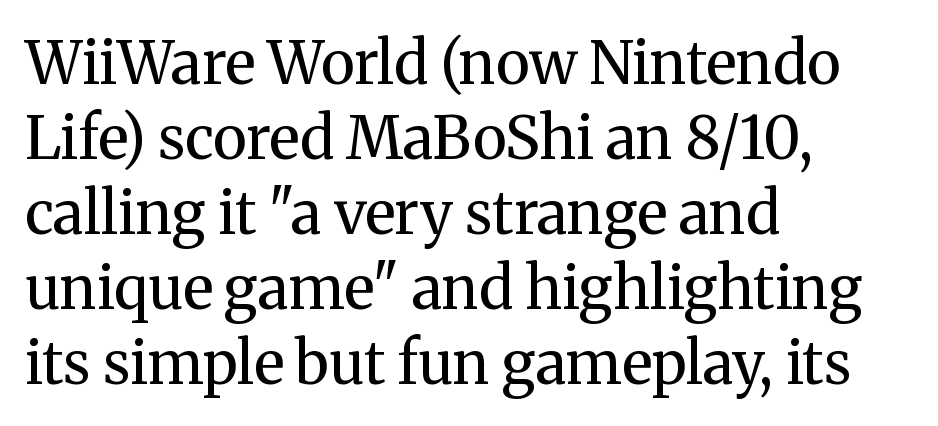
{"serif": "yes", "italic": "no", "bold": "no", "weight": "regular", "width": "normal", "stroke_contrast": "medium", "x_height": "medium", "monospaced": "no", "underline": "no", "align": "left", "line_spacing": "normal", "line_spacing_ratio": 1.27, "letter_spacing": "normal", "letter_spacing_em": 0.0, "glyph_px": 59}
